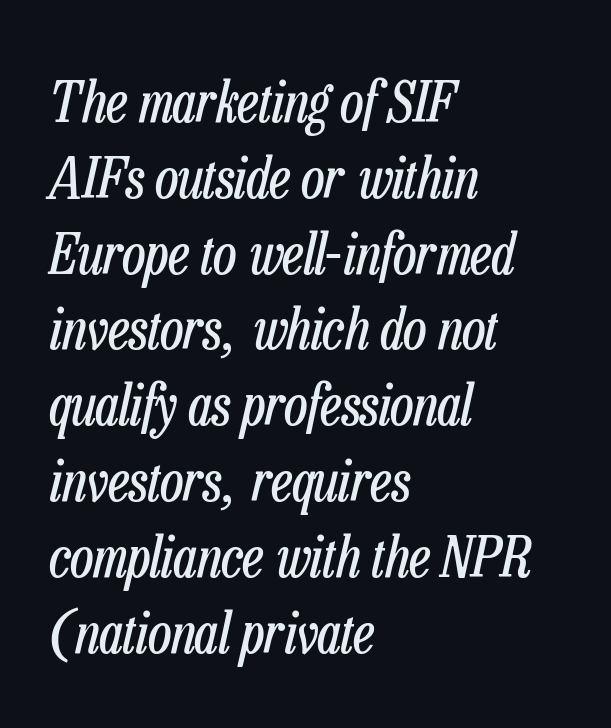
The image shows 57 px regular-weight, condensed type, italic (leaning right); set left-aligned, normal line spacing (1.33x), normal letter spacing, not underlined; low stroke contrast and a medium x-height.
